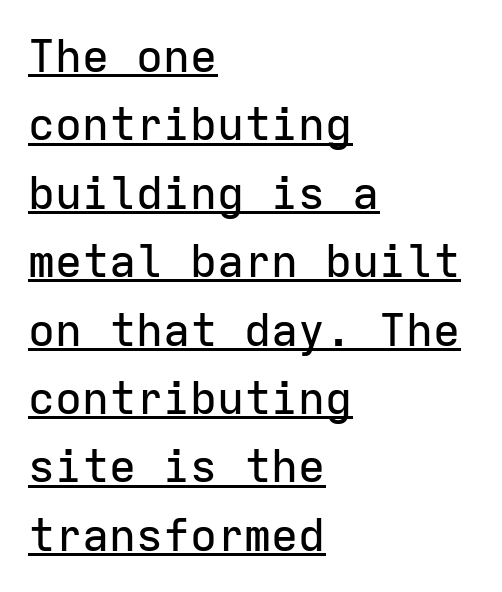
The image shows 45 px sans-serif type, upright, monospaced; set left-aligned, normal line spacing (1.52x), normal letter spacing, underlined; low stroke contrast and a medium x-height.
